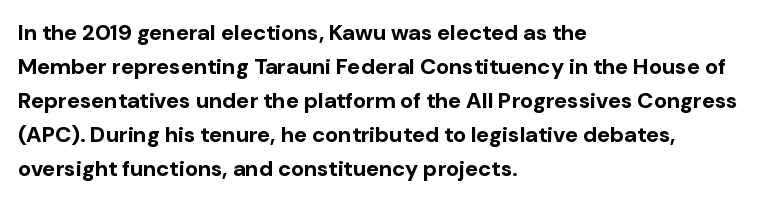
The image shows 22 px bold type, upright; set left-aligned, normal line spacing (1.55x), normal letter spacing, not underlined.
